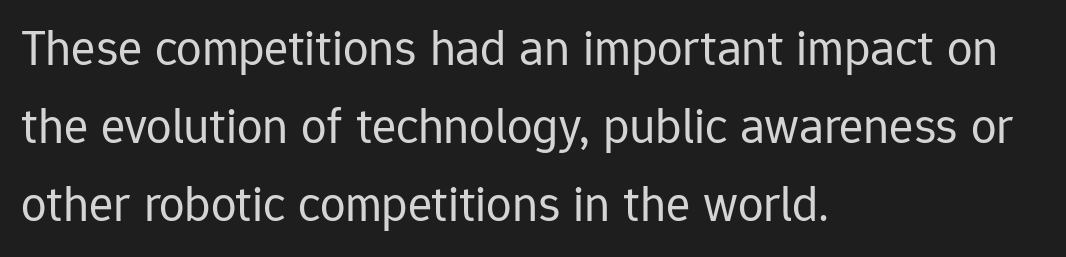
Stems and bowls with no extra thickness — not bold. Underline: absent. Where is the straight margin? On the left. The text was rendered using a sans face with plain stroke endings. Upright lettering throughout.
